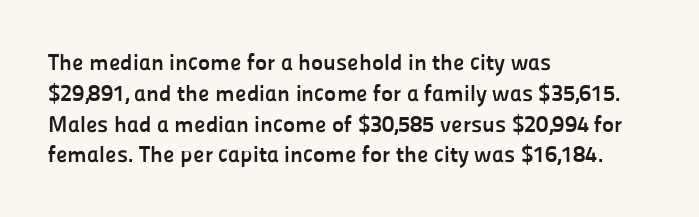
Q: Is the text bold? A: Yes.
Q: Is the text italic (slanted)? A: No, it is upright.
Q: Is the text underlined? A: No.
Q: How is the paragraph aligned? A: Left-aligned.
Q: Is the spacing between letters normal or unusually wide? A: Normal.
Q: Is the spacing between lines tight, normal or loose? A: Normal.
